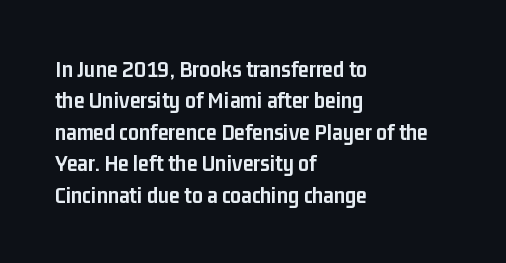
Caption: standard tracking, unaltered. In CSS terms this would be text-align: left. Unlike italic type, these characters show no tilt at all. A dark, heavy texture on the line: the type is bold.
